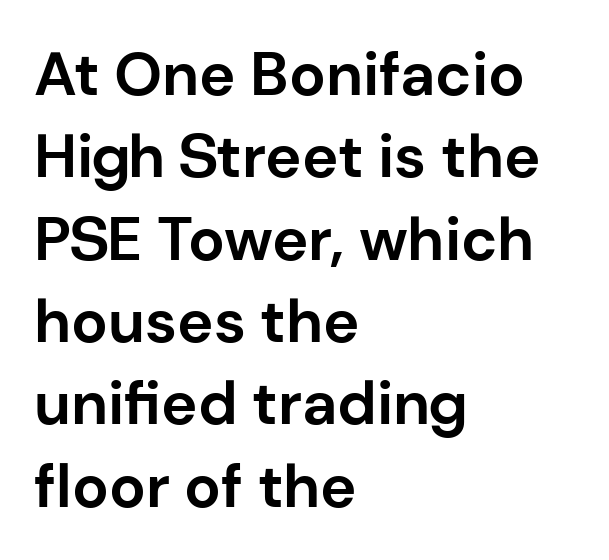
{"serif": "no", "italic": "no", "bold": "yes", "weight": "bold", "width": "normal", "stroke_contrast": "low", "x_height": "medium", "monospaced": "no", "underline": "no", "align": "left", "line_spacing": "normal", "line_spacing_ratio": 1.35, "letter_spacing": "normal", "letter_spacing_em": 0.0, "glyph_px": 61}
